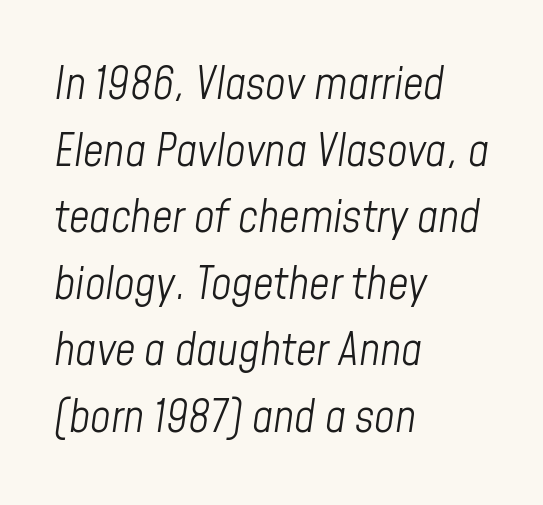
The image shows 45 px light, condensed type, italic (leaning right); set left-aligned, normal line spacing (1.48x), normal letter spacing, not underlined; low stroke contrast and a medium x-height.
